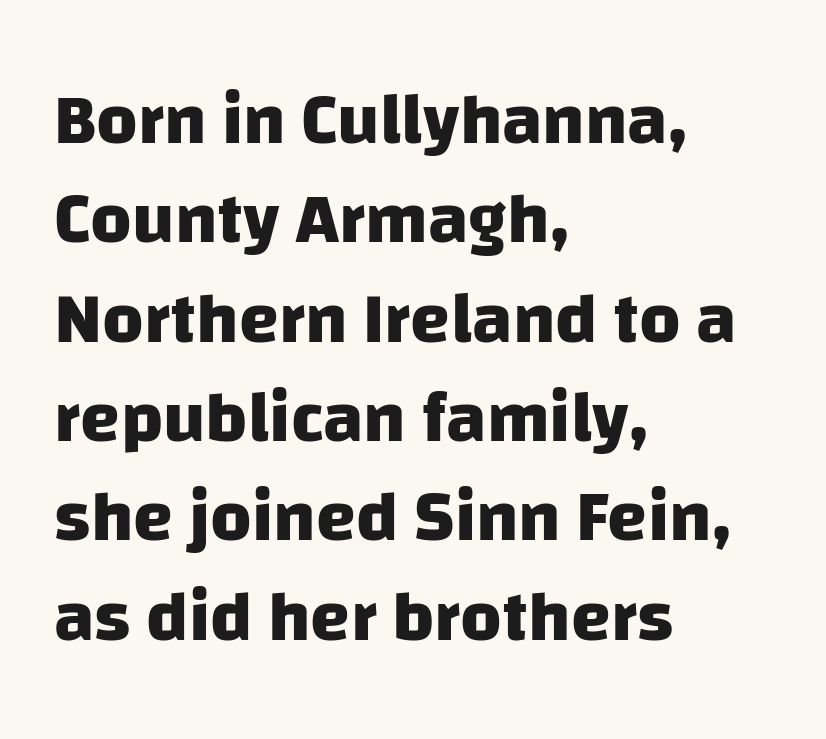
Serif or sans? Sans — the stroke terminals are bare. Honestly, there is no underline to notice here at all. Interline gaps are of average width in this sample. Students, note that the glyphs here touch the page at normal intervals. Its strokes are broad and dark, the hallmark of bold type. The text block is weighted toward the left margin, trailing off unevenly rightward.
